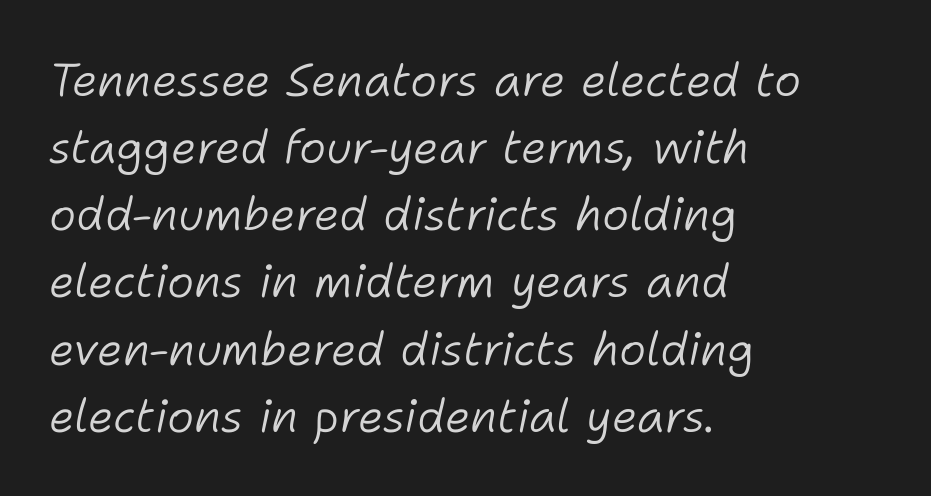
{"italic": "yes", "lean": "right", "slant_degrees": 11, "bold": "no", "weight": "light", "width": "normal", "stroke_contrast": "low", "x_height": "medium", "monospaced": "no", "underline": "no", "align": "left", "line_spacing": "normal", "line_spacing_ratio": 1.46, "letter_spacing": "normal", "letter_spacing_em": 0.0, "glyph_px": 46}
